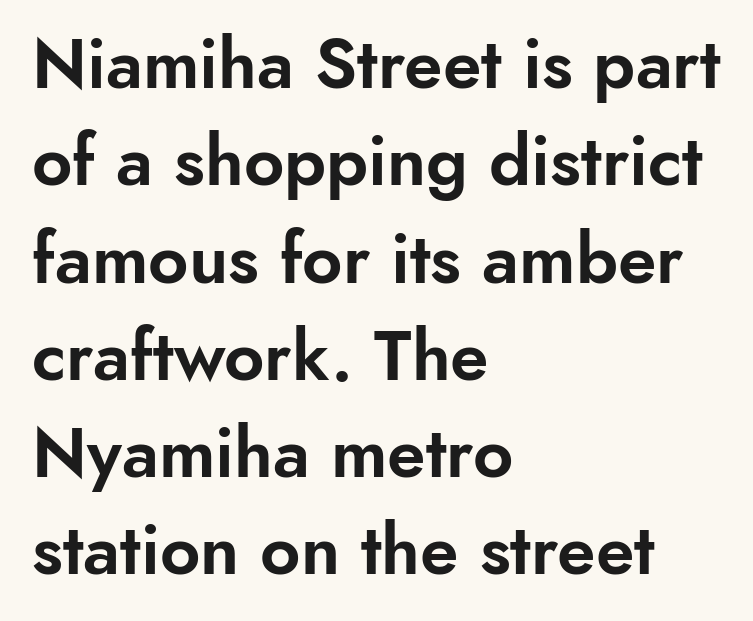
{"serif": "no", "italic": "no", "width": "normal", "stroke_contrast": "low", "x_height": "small", "monospaced": "no", "underline": "no", "align": "left", "line_spacing": "normal", "line_spacing_ratio": 1.39, "letter_spacing": "normal", "letter_spacing_em": 0.0, "glyph_px": 70}
